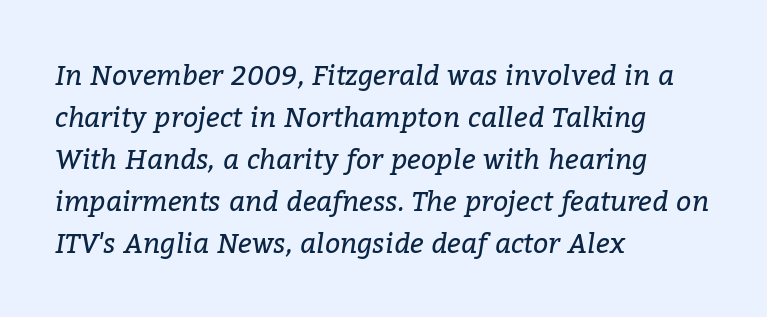
Q: Is the text bold? A: No.
Q: Is the text italic (slanted)? A: Yes, it leans right by about 9 degrees.
Q: Is the text underlined? A: No.
Q: How is the paragraph aligned? A: Left-aligned.
Q: Is the spacing between letters normal or unusually wide? A: Normal.
Q: Is the spacing between lines tight, normal or loose? A: Normal.
